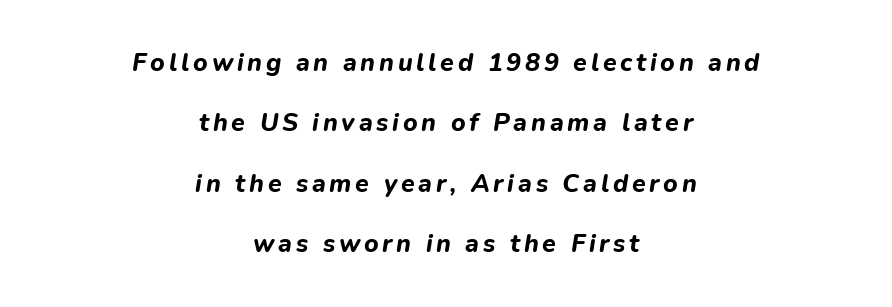
Teacher's note: observe the equal gaps on both sides — that is centered alignment. The face used here has a pronounced slope to its letters. Horizontal bands of white between lines are thick stripes. The sample has been set heavy, in full bold. The foot of each line stays bare and open.
